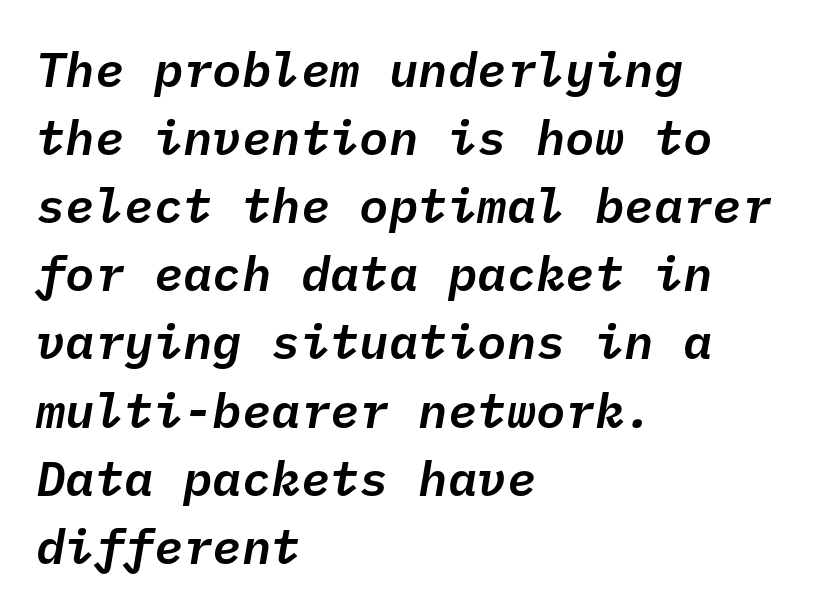
{"italic": "yes", "lean": "right", "slant_degrees": 10, "width": "normal", "stroke_contrast": "low", "x_height": "medium", "monospaced": "yes", "underline": "no", "align": "left", "line_spacing": "normal", "line_spacing_ratio": 1.39, "letter_spacing": "normal", "letter_spacing_em": 0.0, "glyph_px": 49}
